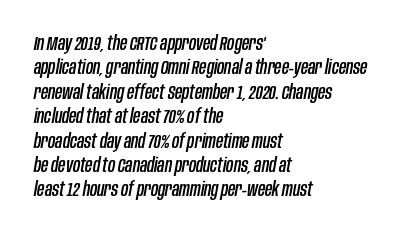
Q: Is the text italic (slanted)? A: Yes, it leans right by about 10 degrees.
Q: Is the text underlined? A: No.
Q: How is the paragraph aligned? A: Left-aligned.
Q: Is the spacing between letters normal or unusually wide? A: Normal.
